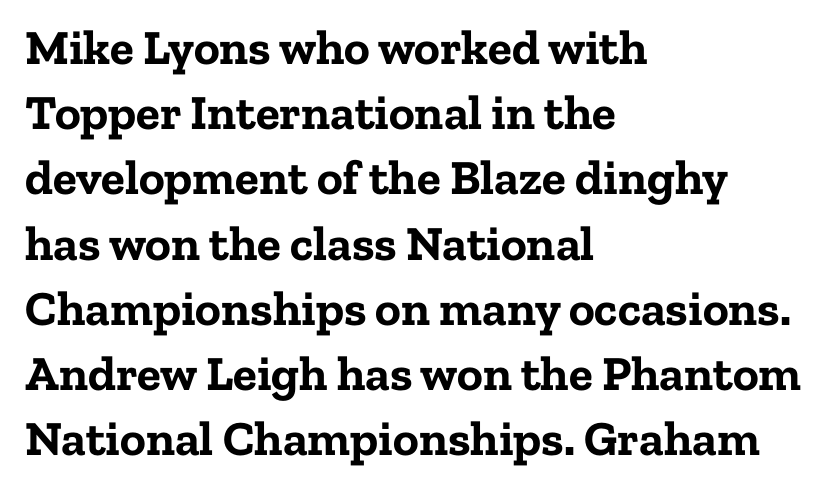
The image shows 49 px bold serif type, upright; set left-aligned, normal line spacing (1.33x), normal letter spacing, not underlined; low stroke contrast and a medium x-height.
